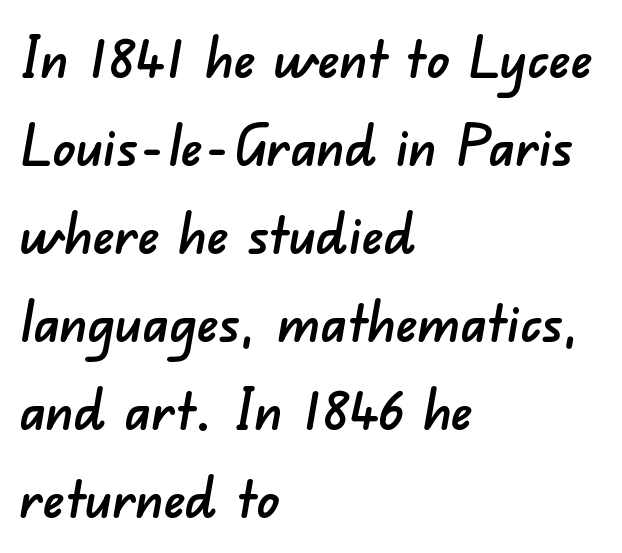
{"serif": "no", "width": "normal", "stroke_contrast": "low", "x_height": "small", "monospaced": "no", "underline": "no", "align": "left", "line_spacing": "normal", "line_spacing_ratio": 1.57, "letter_spacing": "normal", "letter_spacing_em": 0.0, "glyph_px": 56}
